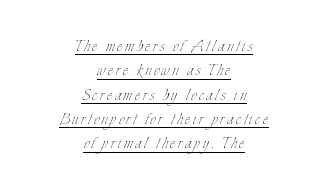
The passage shown is underscored from start to finish. Letters have the restrained weight of plain body copy at most. The paragraph has two soft edges and a firm central axis.
